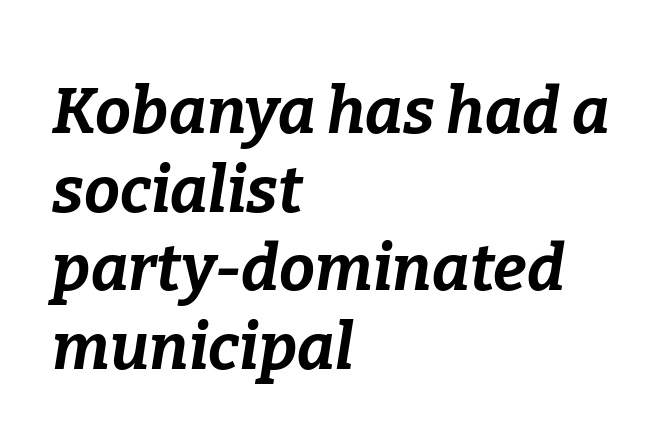
{"italic": "yes", "lean": "right", "slant_degrees": 9, "bold": "yes", "weight": "bold", "width": "normal", "stroke_contrast": "low", "x_height": "medium", "monospaced": "no", "underline": "no", "align": "left", "line_spacing_ratio": 1.23, "letter_spacing": "normal", "letter_spacing_em": 0.0, "glyph_px": 64}
